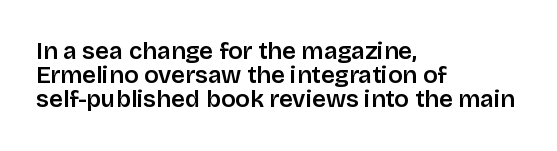
Line beginnings align vertically; line endings do not. The line-height multiplier appears low, near solid setting. A typesetter would call this zero additional tracking. No word sits above an underline. If you drew a line through each stem, it would be perfectly vertical.
